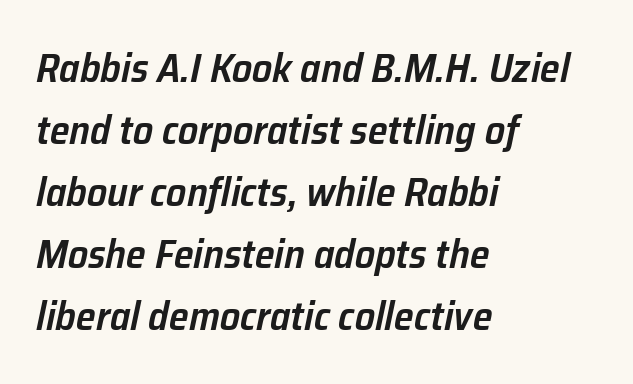
The image shows 40 px semibold type, italic (leaning right); set left-aligned, normal line spacing (1.55x), normal letter spacing, not underlined; low stroke contrast and a medium x-height.
